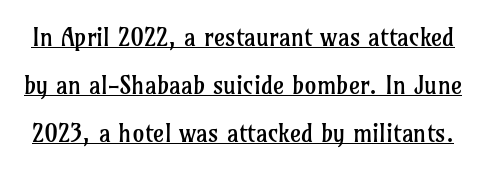
The image shows 24 px text type, upright; set loose line spacing (2.0x), normal letter spacing, underlined.
